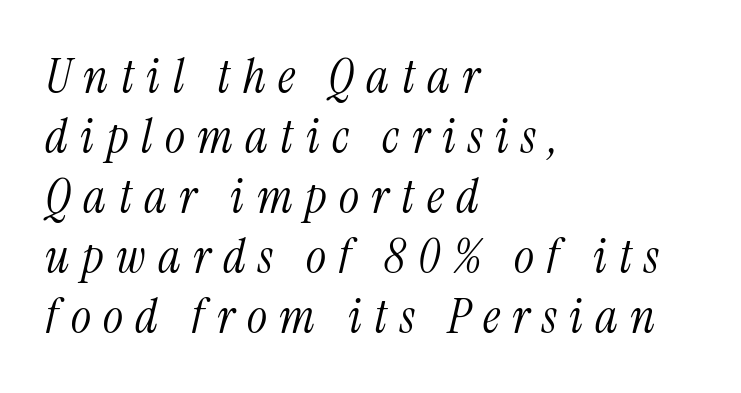
The image shows 48 px light, condensed serif type, italic (leaning right); set left-aligned, normal line spacing (1.25x), unusually wide letter spacing (+0.26 em), not underlined; medium stroke contrast and a medium x-height.
